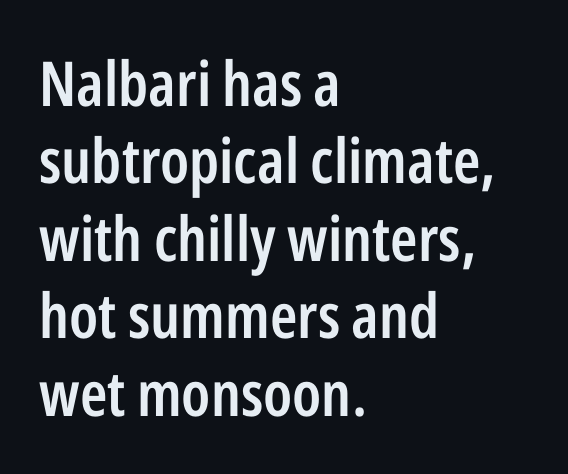
{"serif": "no", "italic": "no", "bold": "semi", "weight": "semibold", "width": "condensed", "stroke_contrast": "low", "x_height": "medium", "monospaced": "no", "underline": "no", "align": "left", "line_spacing": "normal", "line_spacing_ratio": 1.25, "letter_spacing": "normal", "letter_spacing_em": 0.0, "glyph_px": 62}
